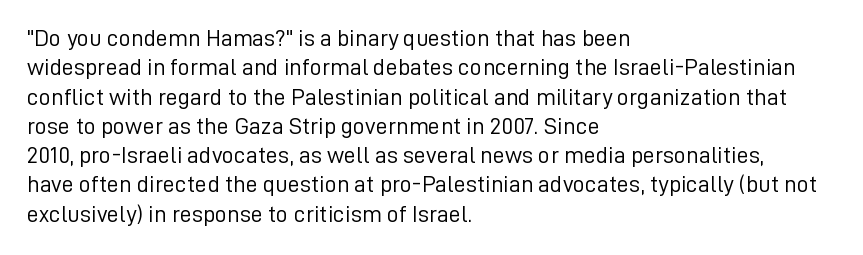
The image shows 24 px text type, upright; set left-aligned, line spacing 1.22x, normal letter spacing, not underlined.
